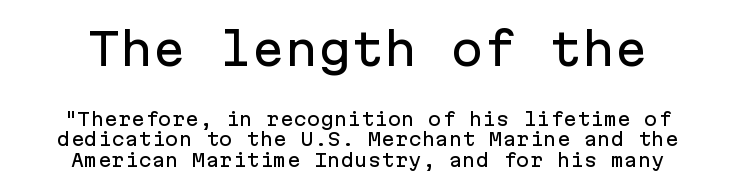
The image shows 44 px sans-serif type, upright, monospaced; set tight line spacing (1.15x), normal letter spacing, not underlined; the first (top) block is 2.44x larger; low stroke contrast and a medium x-height.
